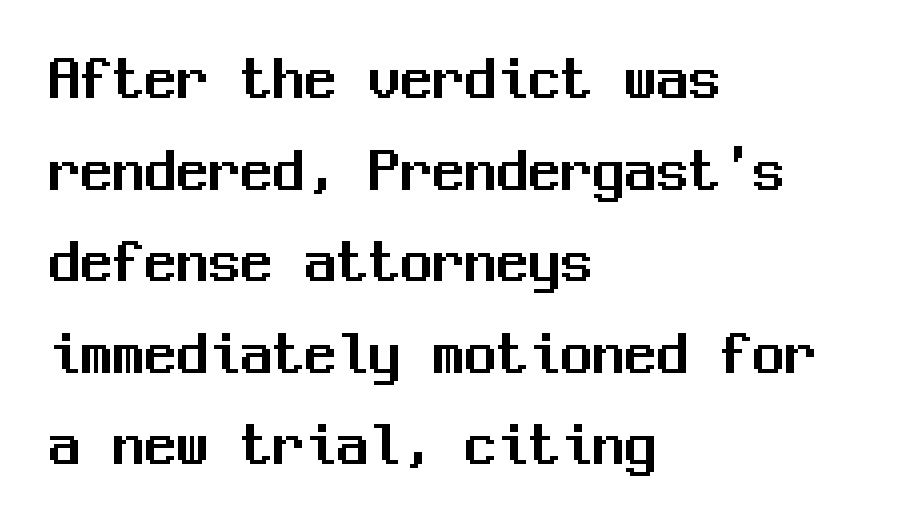
{"serif": "no", "italic": "no", "width": "normal", "stroke_contrast": "medium", "x_height": "medium", "monospaced": "yes", "underline": "no", "align": "left", "line_spacing": "normal", "line_spacing_ratio": 1.43, "letter_spacing": "normal", "letter_spacing_em": 0.0, "glyph_px": 64}
